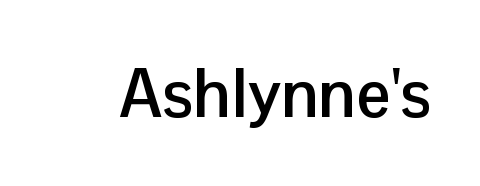
Nope, not italic — everything's standing straight. Stroke thickness is high; the sample reads as a true bold. The strip under each line holds only bare page. These lines keep a tight, regular rhythm from letter to letter.
